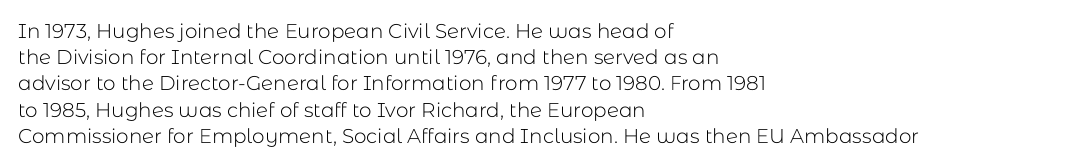
{"italic": "no", "bold": "no", "underline": "no", "align": "left", "line_spacing": "normal", "line_spacing_ratio": 1.31, "letter_spacing": "normal", "letter_spacing_em": 0.0, "glyph_px": 20}
